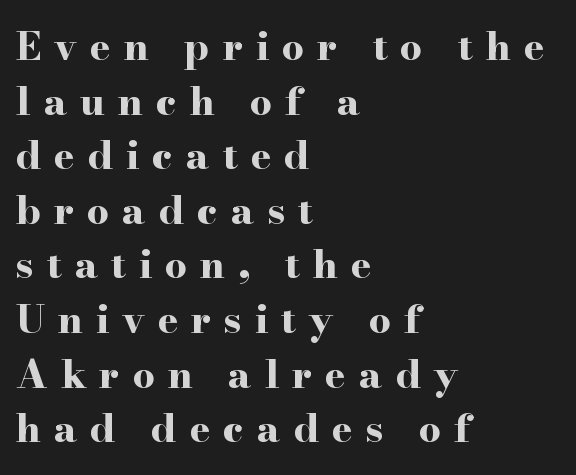
The image shows 39 px bold, wide serif type, upright; set left-aligned, normal line spacing (1.4x), unusually wide letter spacing (+0.33 em), not underlined; high stroke contrast and a small x-height.
